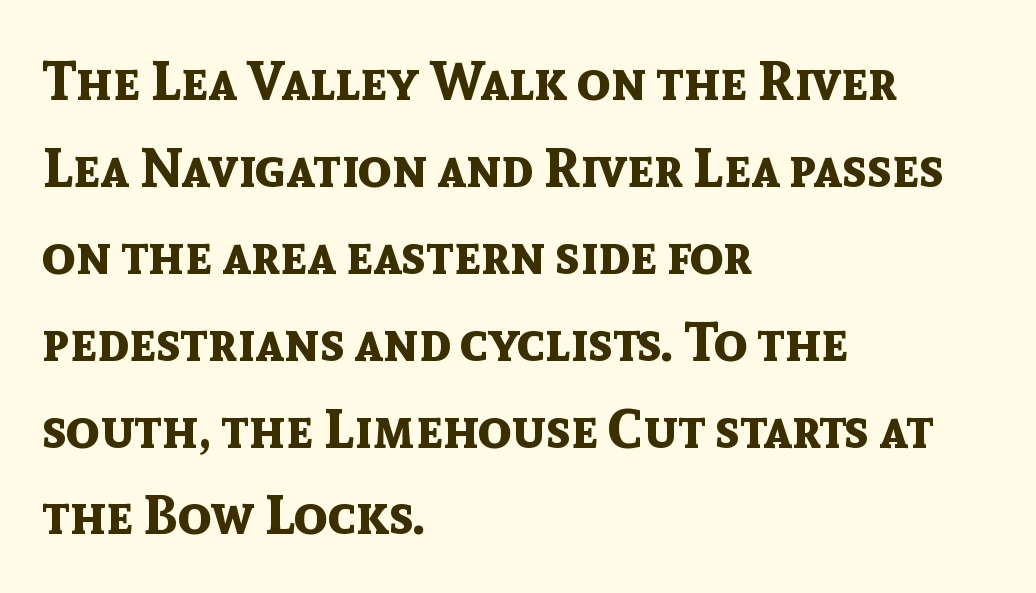
The image shows 55 px bold sans-serif type, upright; set left-aligned, normal line spacing (1.58x), normal letter spacing, not underlined; a medium x-height.
